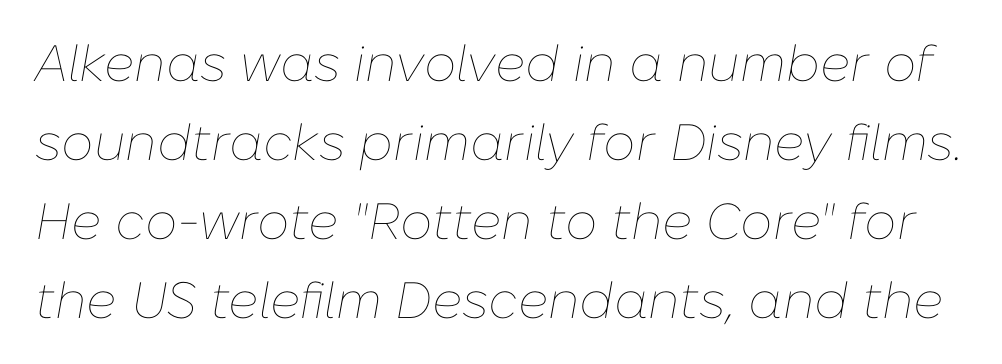
The image shows 51 px thin type, italic (leaning right); set normal line spacing (1.55x), normal letter spacing, not underlined; low stroke contrast and a medium x-height.
